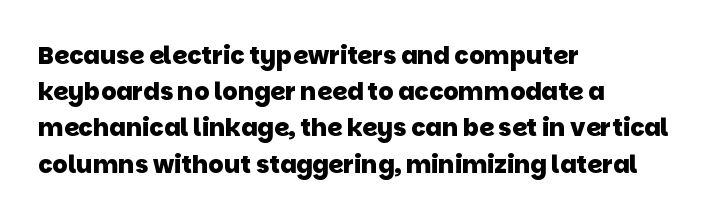
{"bold": "yes", "underline": "no", "align": "left", "line_spacing": "normal", "line_spacing_ratio": 1.51, "letter_spacing": "normal", "letter_spacing_em": 0.0, "glyph_px": 24}
